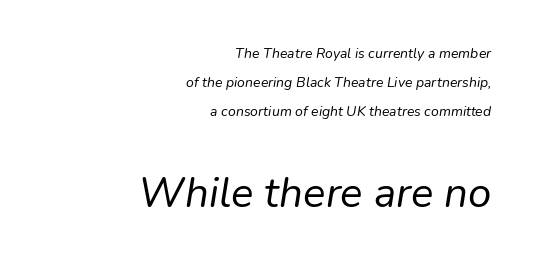
The image shows 42 px regular-weight type, italic (leaning right); set right-aligned, loose line spacing (2.07x), normal letter spacing, not underlined; the second (bottom) block is 3.0x larger; low stroke contrast and a medium x-height.
